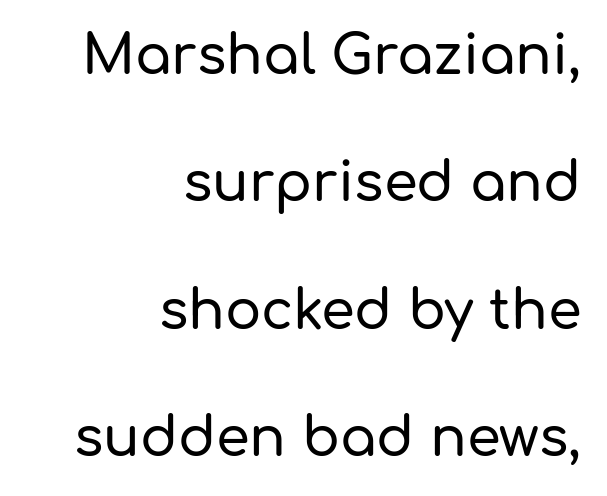
Casual observation: everything's shoved over to the right. The gap between lines stays unmarked. If you drew a line through each stem, it would be perfectly vertical. Is the letter spacing exaggerated? No — it looks like the ordinary default. Vertical spacing — loose.
